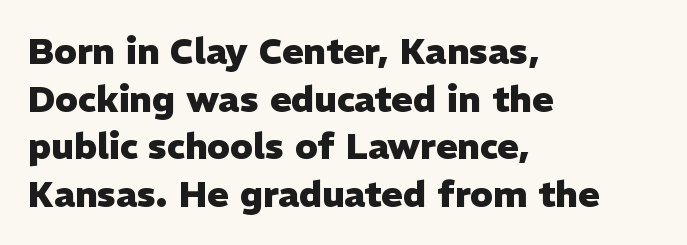
Q: Is the text bold? A: Yes.
Q: Is the text italic (slanted)? A: No, it is upright.
Q: Is the typeface a serif or a sans-serif typeface? A: Sans-serif.
Q: Is the text underlined? A: No.
Q: How is the paragraph aligned? A: Left-aligned.
Q: Is the spacing between letters normal or unusually wide? A: Normal.
Q: Is the spacing between lines tight, normal or loose? A: Normal.
Q: Width (condensed, normal, or wide)? A: Normal.
Q: Stroke contrast? A: Low.
Q: x-height? A: Medium.
Q: Monospaced? A: No.
